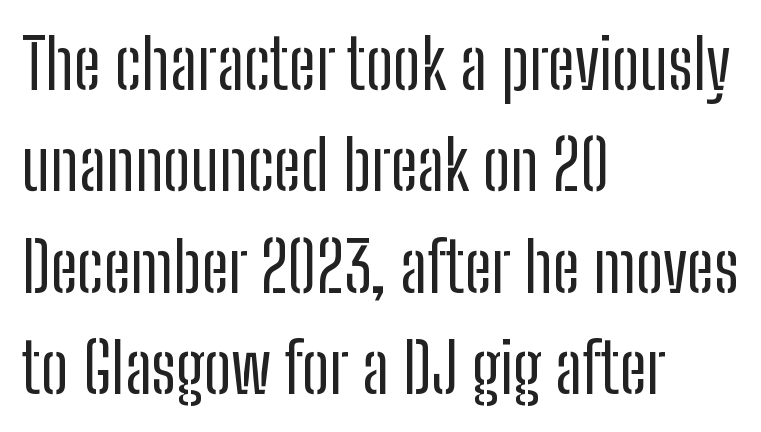
Unlike a traditional serif, this face leaves its strokes unadorned. The letters stand upright; this is a roman face. Character widths vary here, with narrow letters taking less room than wide ones. The letters look calm and open, with moderate or lighter stems. Has an underline been added? It has not. A typesetter would call this zero additional tracking.
